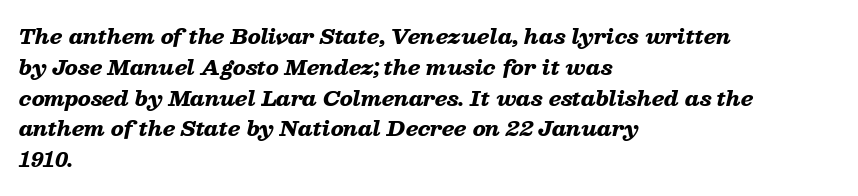
Pretty heavy lettering here — definitely bold. Has an underline been added? It has not. No extra tracking has been applied to these lines. Summary of vertical rhythm: regular, with standard interline spacing. A typesetter would mark this as italic.
